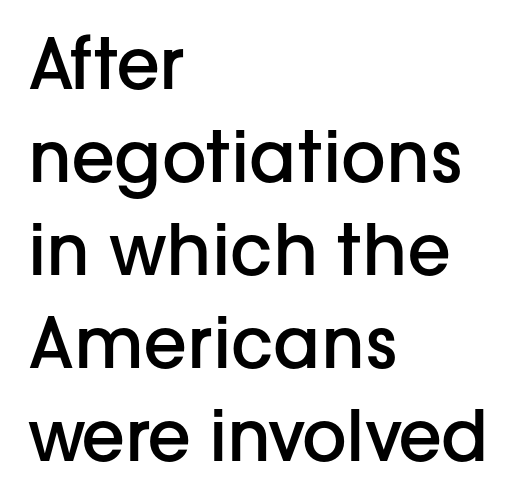
Q: Is the text bold? A: Semi-bold.
Q: Is the text italic (slanted)? A: No, it is upright.
Q: Is the typeface a serif or a sans-serif typeface? A: Sans-serif.
Q: Is the text underlined? A: No.
Q: How is the paragraph aligned? A: Left-aligned.
Q: Is the spacing between letters normal or unusually wide? A: Normal.
Q: Is the spacing between lines tight, normal or loose? A: Normal.
Q: Width (condensed, normal, or wide)? A: Normal.
Q: Stroke contrast? A: Low.
Q: x-height? A: Medium.
Q: Monospaced? A: No.
